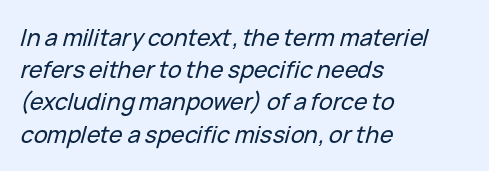
Q: Is the text italic (slanted)? A: Yes, it leans right by about 15 degrees.
Q: Is the text underlined? A: No.
Q: How is the paragraph aligned? A: Left-aligned.
Q: Is the spacing between letters normal or unusually wide? A: Normal.
Q: Is the spacing between lines tight, normal or loose? A: Normal.
